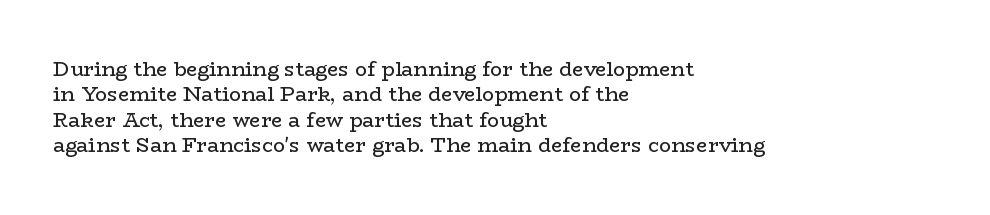
Q: Is the text bold? A: No.
Q: Is the text italic (slanted)? A: No, it is upright.
Q: Is the text underlined? A: No.
Q: How is the paragraph aligned? A: Left-aligned.
Q: Is the spacing between letters normal or unusually wide? A: Normal.
Q: Is the spacing between lines tight, normal or loose? A: Normal.
